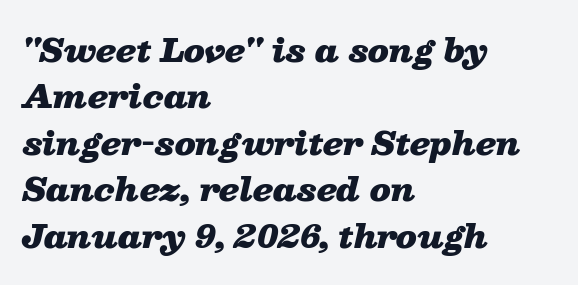
The compositor pushed each line to the left boundary. Tracking here is standard; glyphs follow each other at the usual distance. Glance below the letters and you will spot only blank space. You can tell it's italic because the verticals aren't actually vertical. You'd pick this weight for a headline — it's a proper bold.
